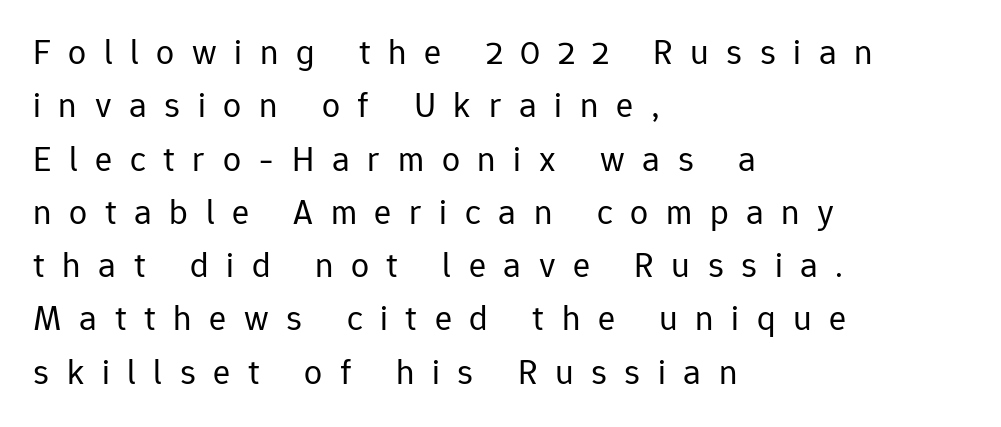
{"serif": "no", "italic": "no", "bold": "no", "weight": "regular", "width": "normal", "stroke_contrast": "low", "x_height": "medium", "monospaced": "no", "underline": "no", "align": "left", "line_spacing": "normal", "line_spacing_ratio": 1.48, "letter_spacing": "wide", "letter_spacing_em": 0.49, "glyph_px": 36}
